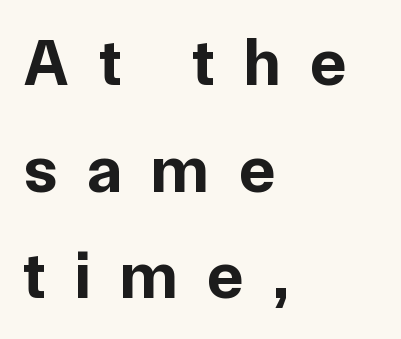
{"serif": "no", "italic": "no", "bold": "yes", "weight": "bold", "width": "normal", "stroke_contrast": "low", "x_height": "medium", "monospaced": "no", "underline": "no", "align": "left", "line_spacing": "normal", "line_spacing_ratio": 1.59, "letter_spacing": "wide", "letter_spacing_em": 0.44, "glyph_px": 67}
